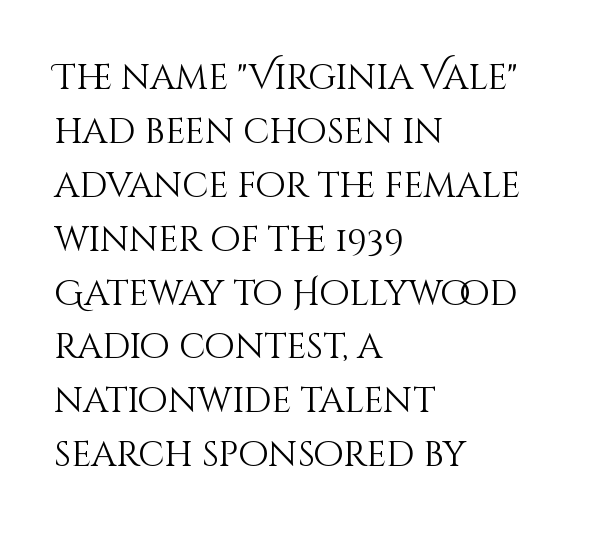
Q: Is the text bold? A: No.
Q: Is the text italic (slanted)? A: No, it is upright.
Q: Is the text underlined? A: No.
Q: How is the paragraph aligned? A: Left-aligned.
Q: Is the spacing between letters normal or unusually wide? A: Normal.
Q: Is the spacing between lines tight, normal or loose? A: Normal.
Q: Width (condensed, normal, or wide)? A: Normal.
Q: Stroke contrast? A: Medium.
Q: x-height? A: Large.
Q: Monospaced? A: No.
